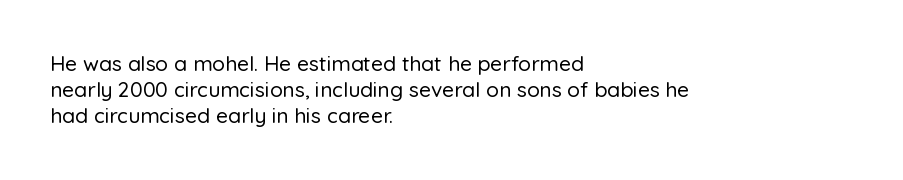
The typesetter chose a ragged-right arrangement here. The type sits square on the baseline with zero lean. There is no visible air inserted between adjacent glyphs. Has an underline been added? It has not.
